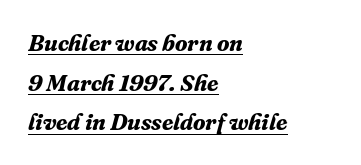
Q: Is the text bold? A: Yes.
Q: Is the text italic (slanted)? A: Yes, it leans right by about 16 degrees.
Q: Is the text underlined? A: Yes.
Q: How is the paragraph aligned? A: Left-aligned.
Q: Is the spacing between letters normal or unusually wide? A: Normal.
